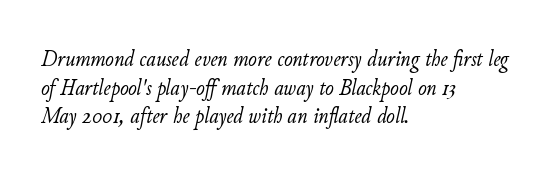
The image shows 23 px text type, italic (leaning right); set left-aligned, normal line spacing (1.25x), normal letter spacing, not underlined.
